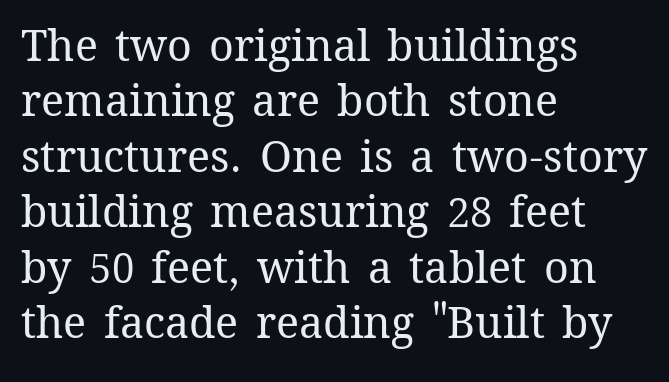
The space directly below the letters is spotless. Unbolded letterforms with no extra heft. Note the varied advance widths — an 'i' is clearly narrower than an 'm'. Letter spacing: default. Regular leading.
